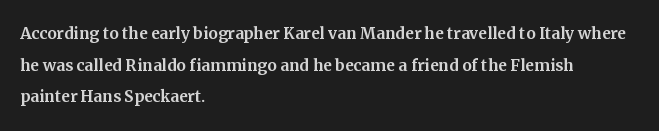
{"italic": "no", "underline": "no", "align": "left", "line_spacing": "normal", "line_spacing_ratio": 1.51, "letter_spacing": "normal", "letter_spacing_em": 0.0, "glyph_px": 21}
